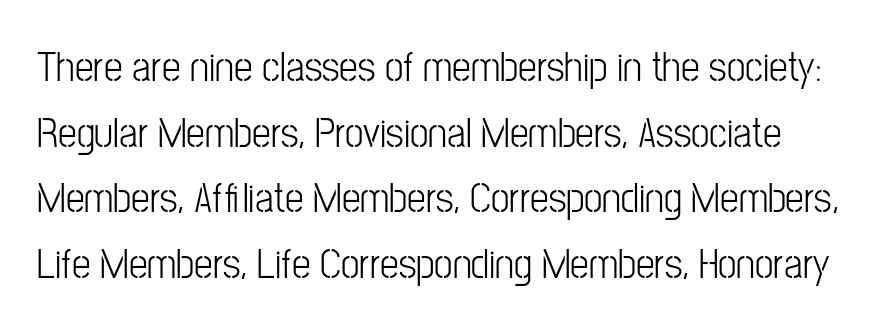
The letters advance in unequal steps, a hallmark of proportional type. Classification — sans serif. This sample keeps an unexceptional amount of space between lines. Weight: in the light-to-regular range.
